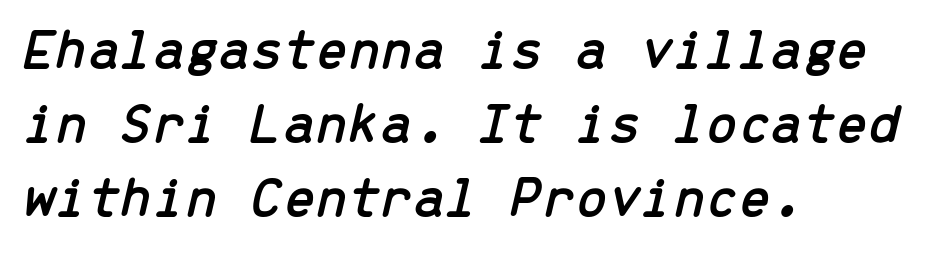
{"italic": "yes", "lean": "right", "slant_degrees": 13, "width": "normal", "stroke_contrast": "low", "x_height": "medium", "monospaced": "yes", "underline": "no", "align": "left", "line_spacing": "normal", "line_spacing_ratio": 1.28, "letter_spacing": "normal", "letter_spacing_em": 0.0, "glyph_px": 58}
